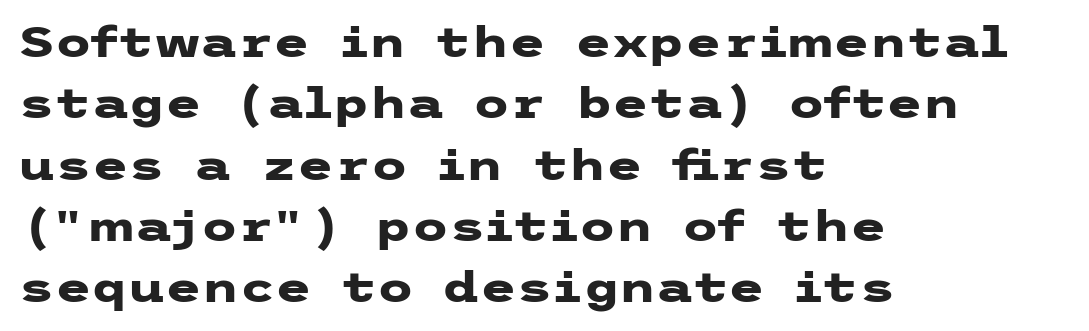
Q: Is the text bold? A: Yes.
Q: Is the text italic (slanted)? A: No, it is upright.
Q: Is the typeface a serif or a sans-serif typeface? A: Sans-serif.
Q: Is the text underlined? A: No.
Q: How is the paragraph aligned? A: Left-aligned.
Q: Is the spacing between letters normal or unusually wide? A: Normal.
Q: Is the spacing between lines tight, normal or loose? A: Normal.
Q: Width (condensed, normal, or wide)? A: Wide.
Q: Stroke contrast? A: Low.
Q: x-height? A: Medium.
